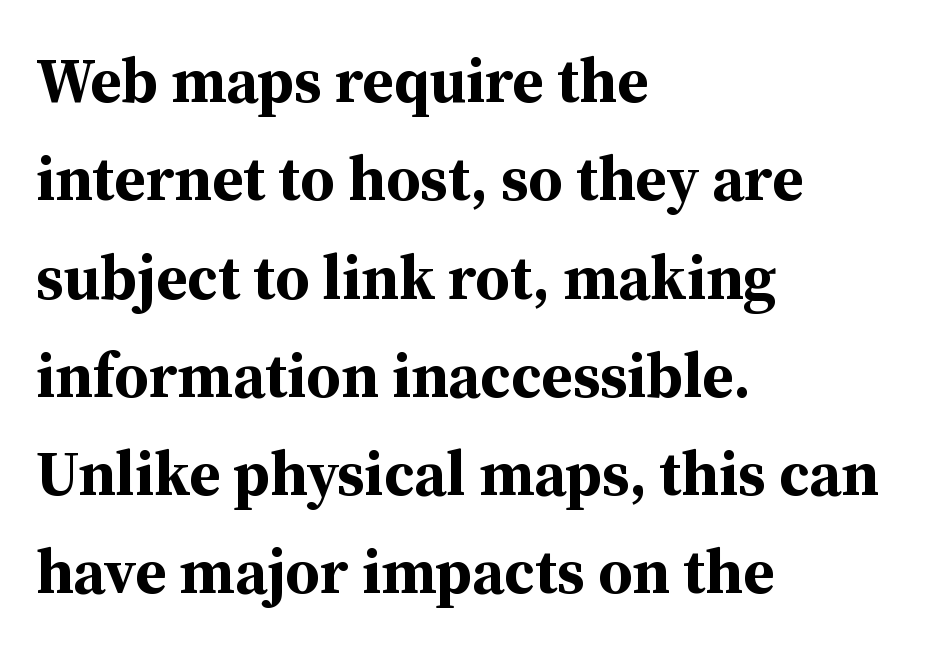
The image shows 63 px bold serif type, upright; set left-aligned, normal line spacing (1.56x), normal letter spacing, not underlined; medium stroke contrast and a medium x-height.
